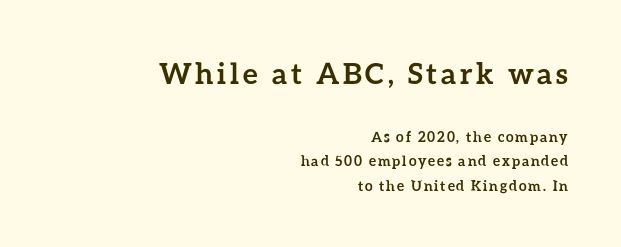
The image shows 29 px semibold type, upright; set right-aligned, line spacing 1.75x, not underlined; the first (top) block is 2.07x larger; low stroke contrast and a medium x-height.
